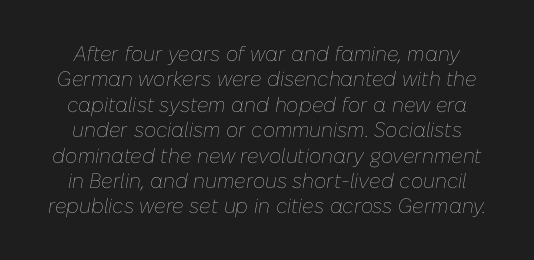
Q: Is the text bold? A: No.
Q: Is the text italic (slanted)? A: Yes, it leans right by about 10 degrees.
Q: Is the text underlined? A: No.
Q: Is the spacing between letters normal or unusually wide? A: Normal.
